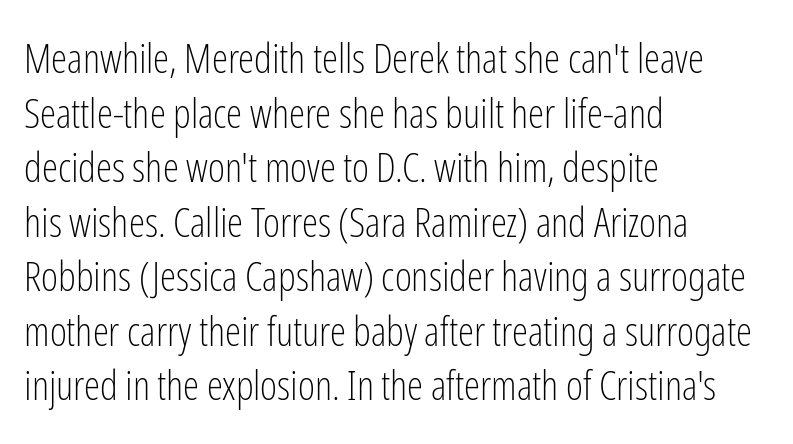
Are there feet on the stems? There aren't — it's a sans. It's the straight-up-and-down kind of type. Weight: in the light-to-regular range. Casual observation: everything's shoved over to the left. The passage shown has conventional tracking throughout. Note the varied advance widths — an 'i' is clearly narrower than an 'm'.
